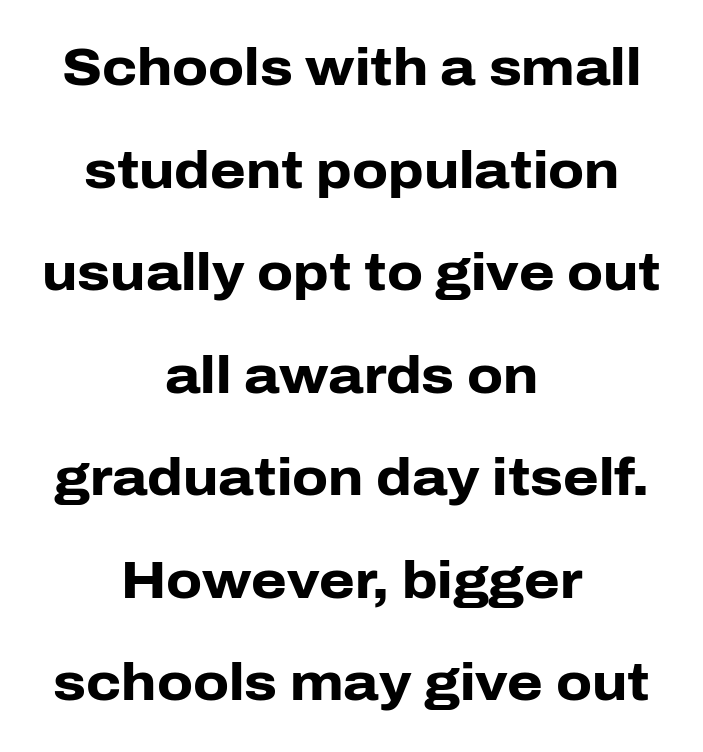
{"serif": "no", "italic": "no", "bold": "yes", "weight": "heavy", "width": "normal", "stroke_contrast": "low", "x_height": "medium", "monospaced": "no", "underline": "no", "align": "center", "line_spacing": "loose", "line_spacing_ratio": 2.01, "letter_spacing": "normal", "letter_spacing_em": 0.0, "glyph_px": 51}
